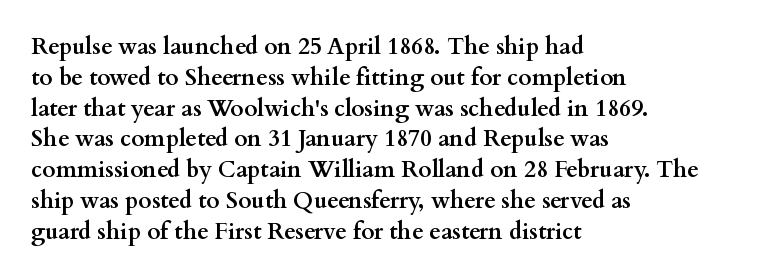
It's the straight-up-and-down kind of type. Descender tails drop into unmarked territory. Weight check: bold — yes, fully. Line beginnings align vertically; line endings do not.
